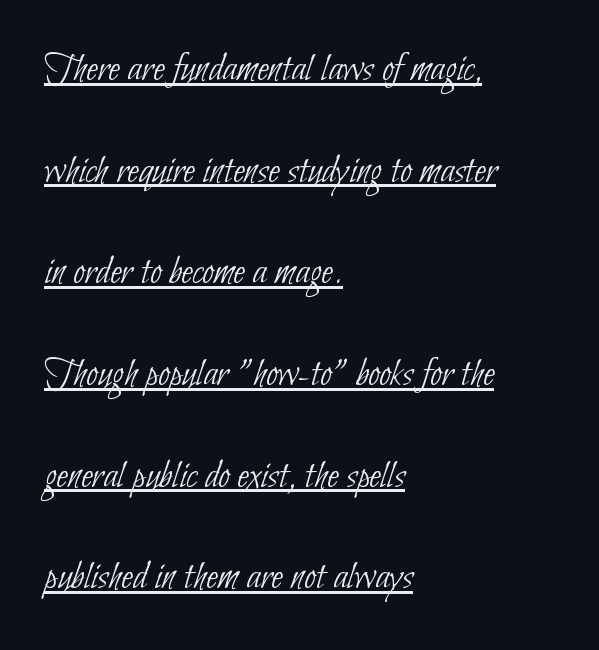
Q: Is the text bold? A: No.
Q: Is the typeface a serif or a sans-serif typeface? A: Sans-serif.
Q: Is the text underlined? A: Yes.
Q: How is the paragraph aligned? A: Left-aligned.
Q: Is the spacing between letters normal or unusually wide? A: Normal.
Q: Is the spacing between lines tight, normal or loose? A: Loose.
Q: Width (condensed, normal, or wide)? A: Condensed.
Q: Stroke contrast? A: Low.
Q: x-height? A: Small.
Q: Monospaced? A: No.
